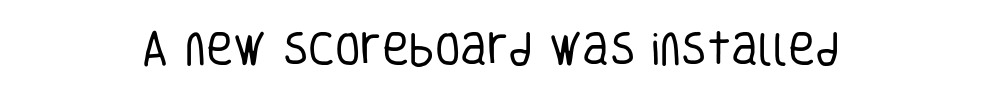
{"serif": "no", "italic": "no", "bold": "no", "weight": "regular", "width": "condensed", "stroke_contrast": "low", "x_height": "large", "monospaced": "no", "underline": "no", "letter_spacing": "normal", "letter_spacing_em": 0.0, "glyph_px": 37}
